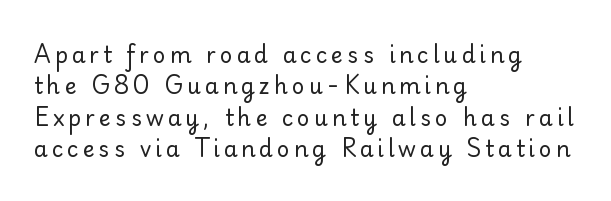
The image shows 22 px text type, upright; set left-aligned, normal line spacing (1.43x), not underlined.
